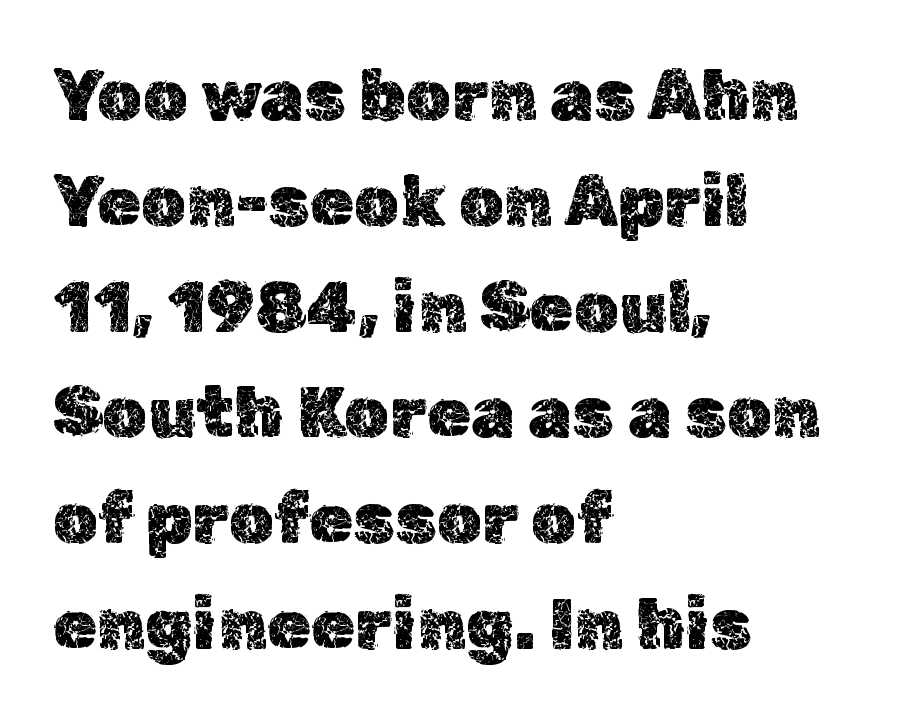
{"italic": "no", "width": "normal", "x_height": "medium", "monospaced": "no", "underline": "no", "align": "left", "line_spacing": "normal", "line_spacing_ratio": 1.49, "letter_spacing": "normal", "letter_spacing_em": 0.0, "glyph_px": 71}
